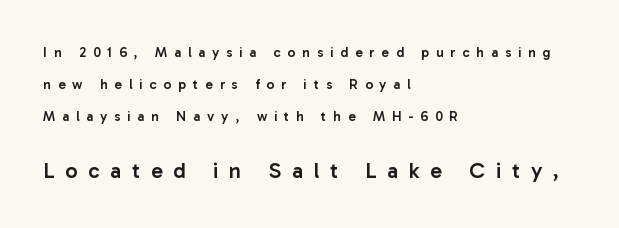
Short and long lines alike share a common starting point at left. Unmarked baselines from the first word to the last. Is there much room between lines? Yes — plenty of vertical air separates them. Small over large — that's the arrangement of the two blocks here. Typographic density is moderately raised because the face is semibold. Quick note: not italic, upright.
